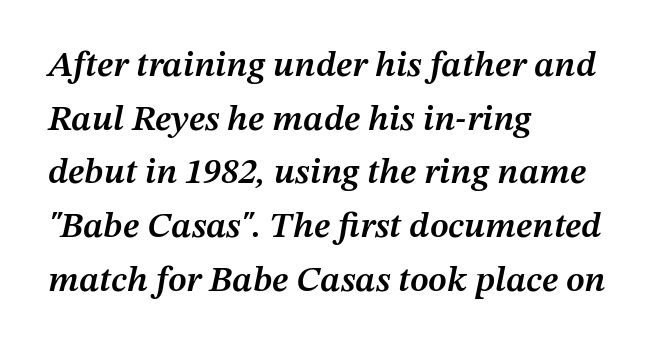
The image shows 36 px semibold type, italic (leaning right); set left-aligned, normal line spacing (1.49x), normal letter spacing, not underlined; medium stroke contrast and a medium x-height.
